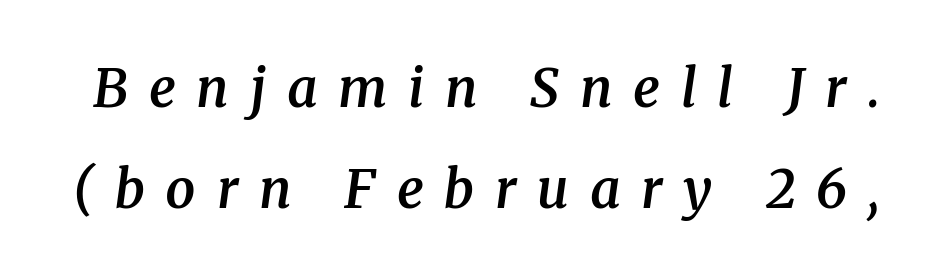
{"serif": "yes", "italic": "yes", "lean": "right", "slant_degrees": 8, "bold": "semi", "weight": "semibold", "width": "normal", "stroke_contrast": "medium", "x_height": "medium", "monospaced": "no", "underline": "no", "line_spacing": "loose", "line_spacing_ratio": 1.91, "letter_spacing": "wide", "letter_spacing_em": 0.39, "glyph_px": 53}
